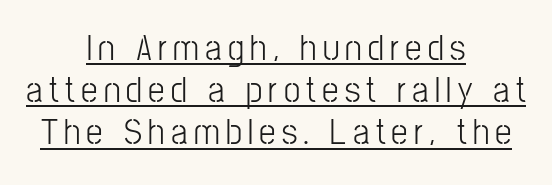
Q: Is the text bold? A: No.
Q: Is the text italic (slanted)? A: No, it is upright.
Q: Is the typeface a serif or a sans-serif typeface? A: Sans-serif.
Q: Is the text underlined? A: Yes.
Q: How is the paragraph aligned? A: Centered.
Q: Is the spacing between lines tight, normal or loose? A: Tight.
Q: Width (condensed, normal, or wide)? A: Condensed.
Q: Stroke contrast? A: Low.
Q: x-height? A: Medium.
Q: Monospaced? A: No.
